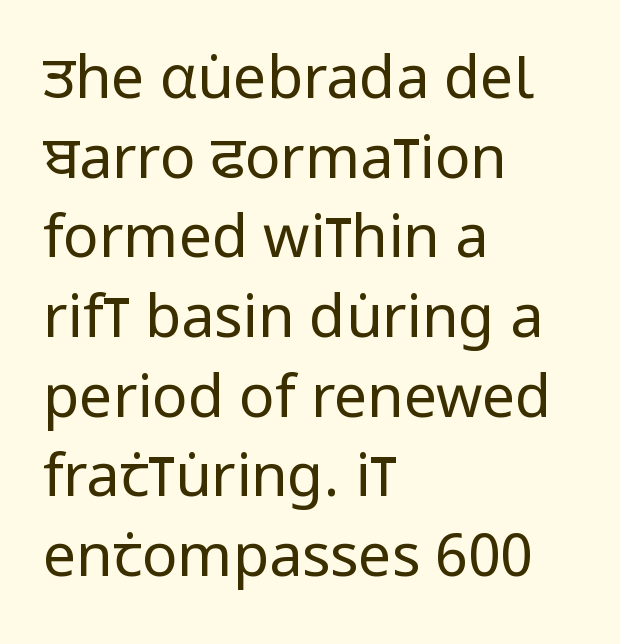
Q: Is the text bold? A: No.
Q: Is the text italic (slanted)? A: No, it is upright.
Q: Is the typeface a serif or a sans-serif typeface? A: Sans-serif.
Q: Is the text underlined? A: No.
Q: How is the paragraph aligned? A: Left-aligned.
Q: Is the spacing between letters normal or unusually wide? A: Normal.
Q: Is the spacing between lines tight, normal or loose? A: Normal.
Q: Width (condensed, normal, or wide)? A: Condensed.
Q: Stroke contrast? A: Low.
Q: x-height? A: Large.
Q: Monospaced? A: No.
